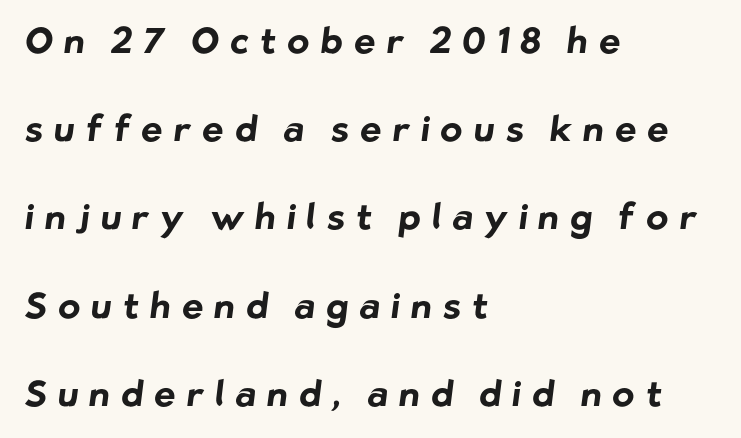
{"serif": "no", "bold": "yes", "weight": "bold", "width": "normal", "stroke_contrast": "low", "x_height": "medium", "monospaced": "no", "underline": "no", "align": "left", "line_spacing": "loose", "line_spacing_ratio": 2.45, "letter_spacing": "wide", "letter_spacing_em": 0.31, "glyph_px": 36}
